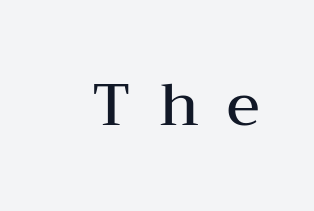
The horizontal fit of the characters is loose and conspicuously gappy. The letters stand straight up with perfectly vertical stems. This sample has the flowing, uneven cadence of proportional lettering. Letterform terminals end in serifs throughout the passage. This is moderately heavy type, rendered in semibold. The passage shown is not underscored anywhere.
